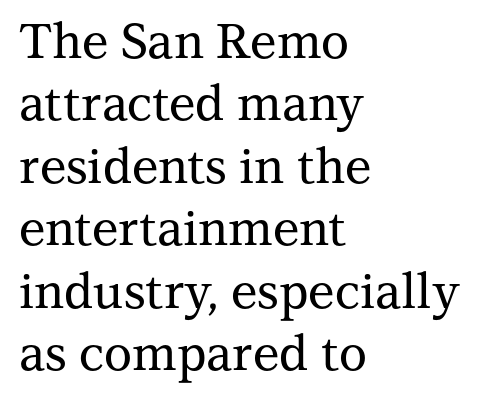
The image shows 48 px serif type, upright; set left-aligned, normal line spacing (1.3x), normal letter spacing, not underlined; medium stroke contrast and a medium x-height.
